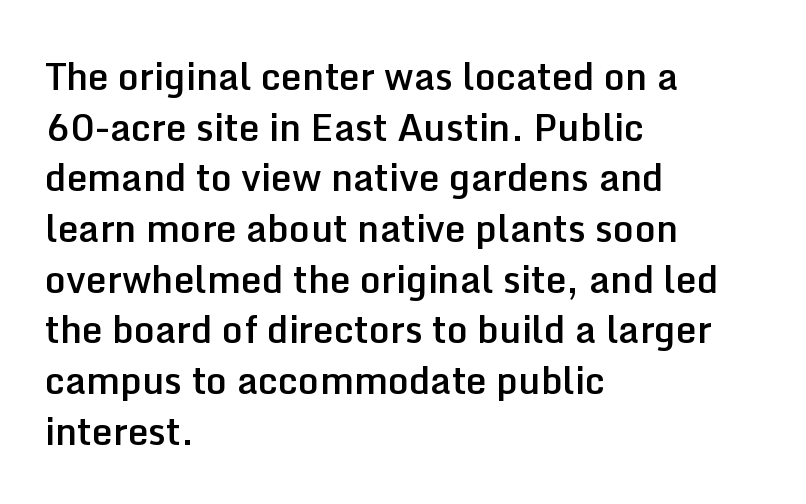
The image shows 37 px semibold sans-serif type, upright; set left-aligned, normal line spacing (1.37x), normal letter spacing, not underlined; low stroke contrast and a medium x-height.
